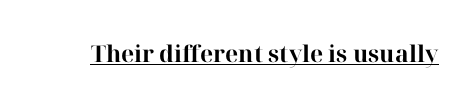
Q: Is the text bold? A: Yes.
Q: Is the text italic (slanted)? A: No, it is upright.
Q: Is the text underlined? A: Yes.
Q: Is the spacing between letters normal or unusually wide? A: Normal.
